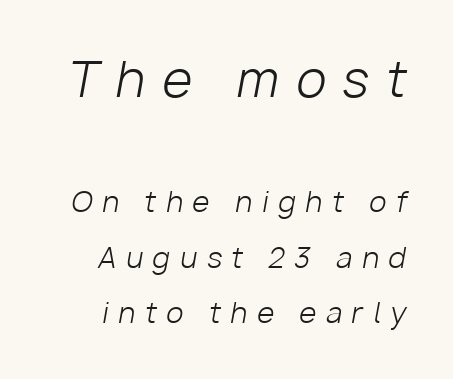
The image shows 49 px light type, italic (leaning right); set loose line spacing (1.98x), unusually wide letter spacing (+0.35 em), not underlined; the first (top) block is 1.75x larger; low stroke contrast and a medium x-height.
